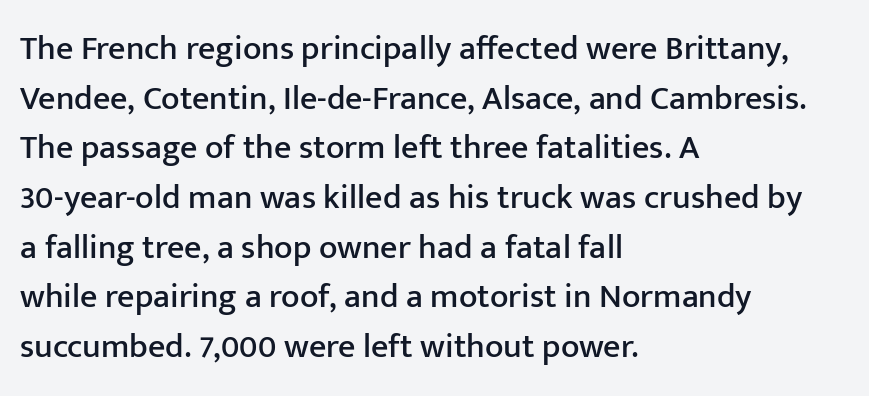
Regular leading. The type sits square on the baseline with zero lean. Check under the words: just untouched page. These lines keep a tight, regular rhythm from letter to letter.
